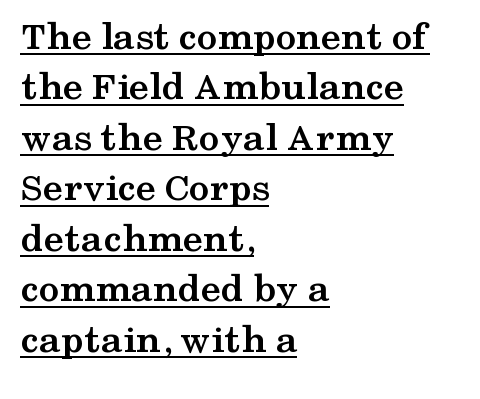
If you drew a ruler down the left edge, every line would touch it. Students, observe the line beneath the letters — that is underlining. The font is running at its bold setting. The rendering uses natural spacing where letterforms have individual widths.
